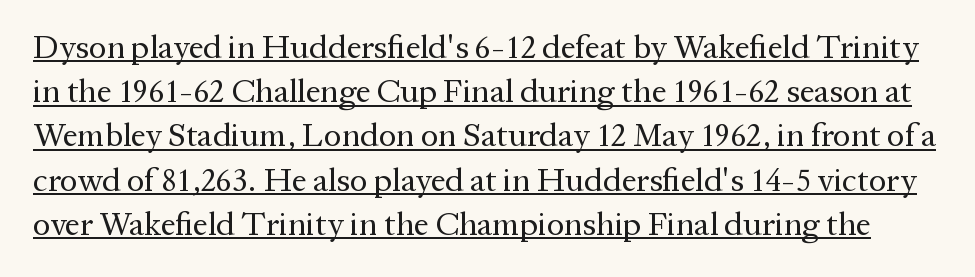
Classification — serif. Quick note: interline space is typical. Is the type heavy? It reads as light-to-regular instead. Character widths vary here, with narrow letters taking less room than wide ones.
